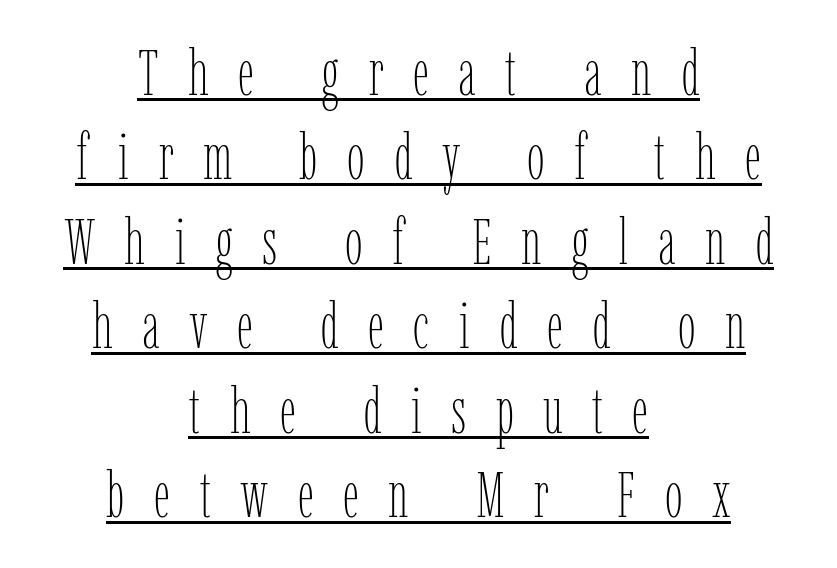
Q: Is the text bold? A: No.
Q: Is the text italic (slanted)? A: No, it is upright.
Q: Is the text underlined? A: Yes.
Q: How is the paragraph aligned? A: Centered.
Q: Is the spacing between letters normal or unusually wide? A: Unusually wide.
Q: Is the spacing between lines tight, normal or loose? A: Normal.
Q: Width (condensed, normal, or wide)? A: Condensed.
Q: Stroke contrast? A: Low.
Q: x-height? A: Medium.
Q: Monospaced? A: No.
